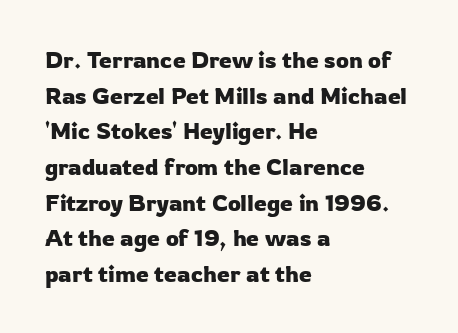
Every row of glyphs begins at an identical x-position on the left. The passage shown has conventional tracking throughout. A typesetter would mark this as roman, not italic. Letters rest on an invisible, unmarked baseline. In terms of leading, this rendering sits right in the middle.
